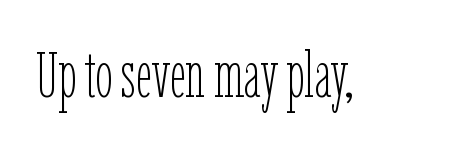
The image shows 64 px thin, condensed type, upright; set normal letter spacing, not underlined; low stroke contrast and a medium x-height.
